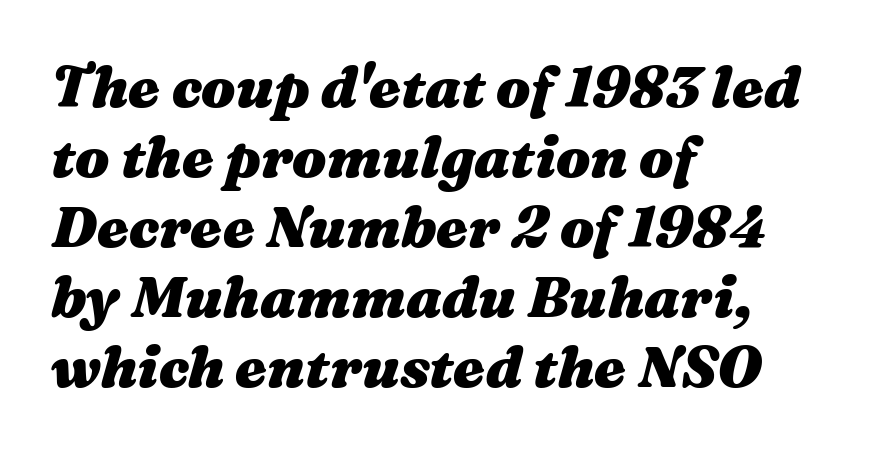
The image shows 57 px heavy, wide type, italic (leaning right); set left-aligned, line spacing 1.23x, normal letter spacing, not underlined; medium stroke contrast and a medium x-height.
